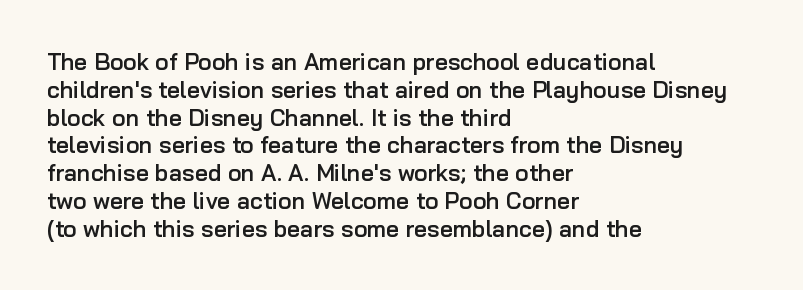
{"italic": "no", "bold": "semi", "underline": "no", "align": "left", "line_spacing_ratio": 1.21, "letter_spacing": "normal", "letter_spacing_em": 0.0, "glyph_px": 23}
